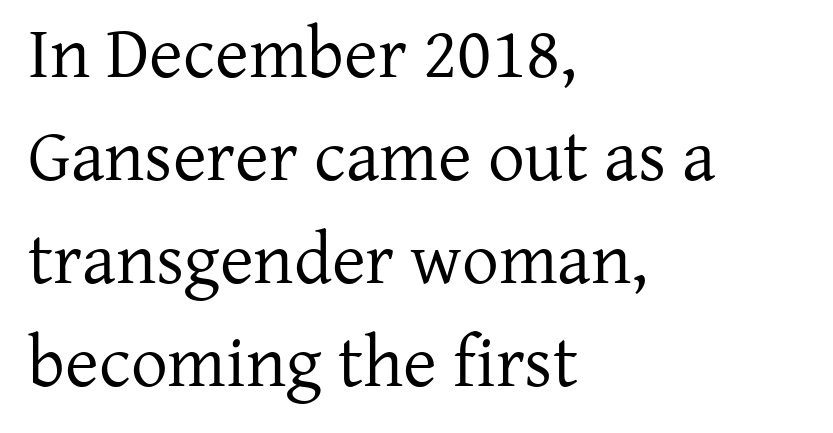
{"serif": "yes", "italic": "no", "bold": "no", "weight": "regular", "width": "normal", "stroke_contrast": "low", "x_height": "medium", "monospaced": "no", "underline": "no", "align": "left", "line_spacing": "normal", "line_spacing_ratio": 1.41, "letter_spacing": "normal", "letter_spacing_em": 0.0, "glyph_px": 73}
